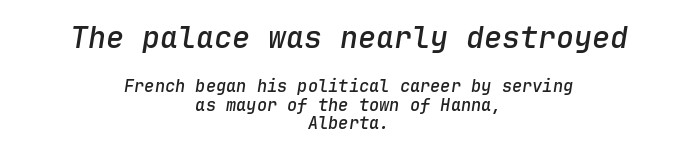
{"italic": "yes", "lean": "right", "slant_degrees": 9, "bold": "semi", "weight": "semibold", "width": "normal", "stroke_contrast": "low", "x_height": "medium", "monospaced": "yes", "underline": "no", "align": "center", "line_spacing": "tight", "line_spacing_ratio": 1.1, "letter_spacing": "normal", "letter_spacing_em": 0.0, "larger_block": "first", "size_ratio": 1.76, "glyph_px": 30}
